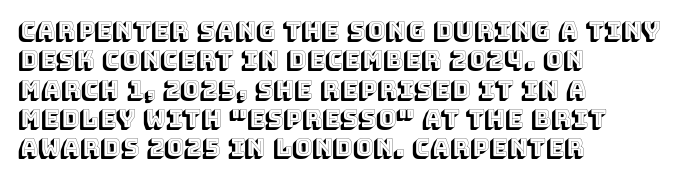
The image shows 24 px text type, upright; set left-aligned, line spacing 1.22x, normal letter spacing, not underlined.
